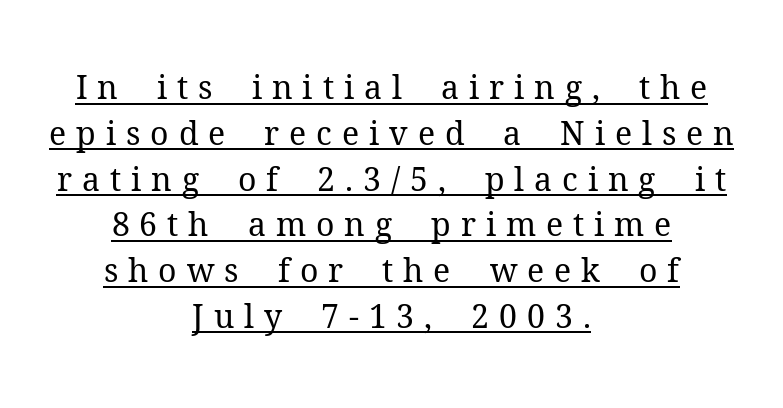
Q: Is the text bold? A: No.
Q: Is the text italic (slanted)? A: No, it is upright.
Q: Is the typeface a serif or a sans-serif typeface? A: Serif.
Q: Is the text underlined? A: Yes.
Q: How is the paragraph aligned? A: Centered.
Q: Is the spacing between letters normal or unusually wide? A: Unusually wide.
Q: Is the spacing between lines tight, normal or loose? A: Normal.
Q: Width (condensed, normal, or wide)? A: Normal.
Q: Stroke contrast? A: Medium.
Q: x-height? A: Medium.
Q: Monospaced? A: No.
